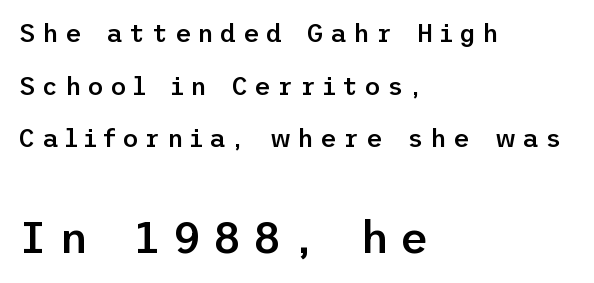
{"serif": "no", "italic": "no", "bold": "semi", "weight": "semibold", "width": "normal", "stroke_contrast": "low", "x_height": "medium", "underline": "no", "align": "left", "line_spacing": "loose", "line_spacing_ratio": 2.11, "letter_spacing": "wide", "letter_spacing_em": 0.26, "larger_block": "second", "size_ratio": 1.76, "glyph_px": 44}
